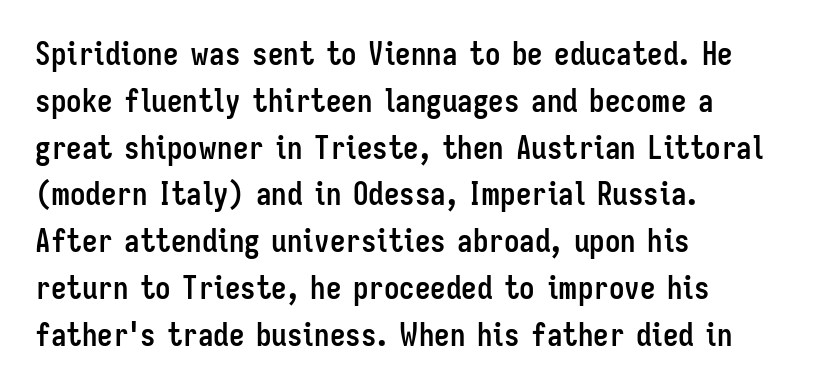
Q: Is the text bold? A: Yes.
Q: Is the text italic (slanted)? A: No, it is upright.
Q: Is the typeface a serif or a sans-serif typeface? A: Sans-serif.
Q: Is the text underlined? A: No.
Q: How is the paragraph aligned? A: Left-aligned.
Q: Is the spacing between letters normal or unusually wide? A: Normal.
Q: Is the spacing between lines tight, normal or loose? A: Normal.
Q: Width (condensed, normal, or wide)? A: Condensed.
Q: Stroke contrast? A: Low.
Q: x-height? A: Medium.
Q: Monospaced? A: No.
